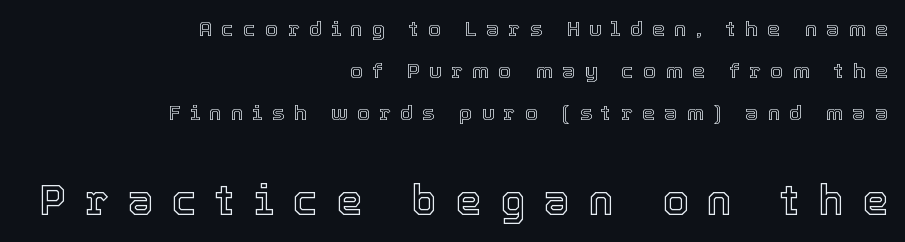
Q: Is the text italic (slanted)? A: No, it is upright.
Q: Is the text underlined? A: No.
Q: How is the paragraph aligned? A: Right-aligned.
Q: Is the spacing between letters normal or unusually wide? A: Unusually wide.
Q: Is the spacing between lines tight, normal or loose? A: Loose.
Q: Which block of text is set in a larger size, the first (top) or the second (bottom)? A: The second (bottom) one.
Q: Width (condensed, normal, or wide)? A: Normal.
Q: x-height? A: Medium.
Q: Monospaced? A: No.
